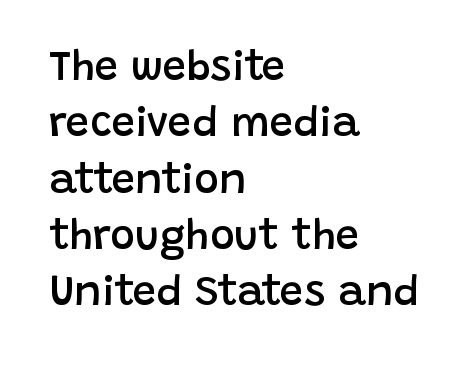
Q: Is the text bold? A: Semi-bold.
Q: Is the text italic (slanted)? A: No, it is upright.
Q: Is the typeface a serif or a sans-serif typeface? A: Sans-serif.
Q: Is the text underlined? A: No.
Q: How is the paragraph aligned? A: Left-aligned.
Q: Is the spacing between letters normal or unusually wide? A: Normal.
Q: Is the spacing between lines tight, normal or loose? A: Normal.
Q: Width (condensed, normal, or wide)? A: Normal.
Q: Stroke contrast? A: Low.
Q: x-height? A: Large.
Q: Monospaced? A: No.
